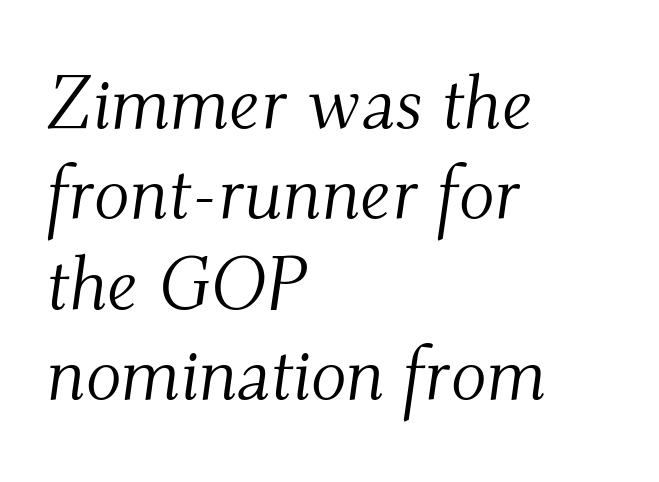
The typesetter chose a ragged-right arrangement here. Descenders hang freely into open space. Do the characters align in a grid? No, the font is proportional. What kind of face is this? One with serifs.
